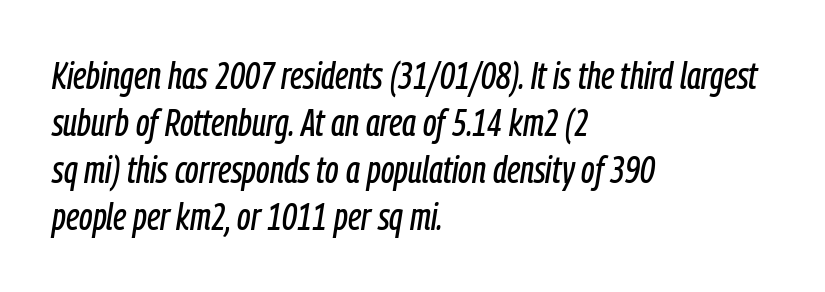
Q: Is the text italic (slanted)? A: Yes, it leans right by about 9 degrees.
Q: Is the text underlined? A: No.
Q: How is the paragraph aligned? A: Left-aligned.
Q: Is the spacing between letters normal or unusually wide? A: Normal.
Q: Width (condensed, normal, or wide)? A: Condensed.
Q: Stroke contrast? A: Low.
Q: x-height? A: Medium.
Q: Monospaced? A: No.
